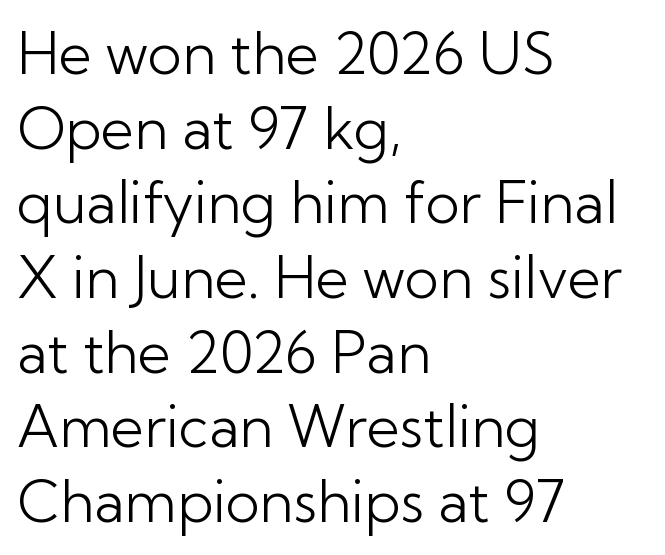
{"serif": "no", "italic": "no", "bold": "no", "weight": "light", "width": "normal", "stroke_contrast": "low", "x_height": "medium", "monospaced": "no", "underline": "no", "align": "left", "line_spacing": "normal", "line_spacing_ratio": 1.31, "letter_spacing": "normal", "letter_spacing_em": 0.0, "glyph_px": 57}
